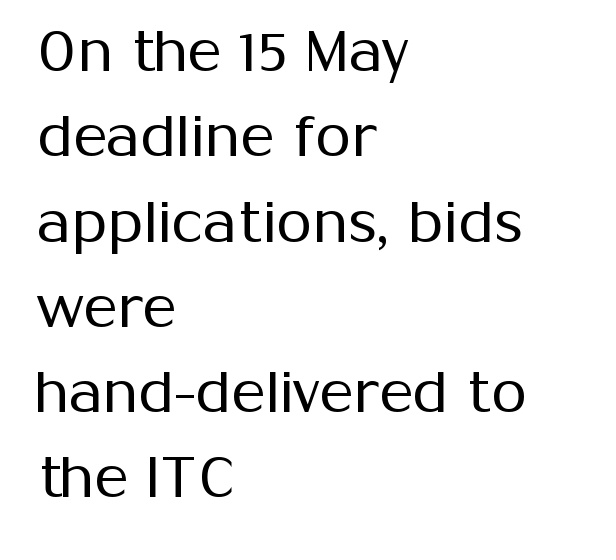
The image shows 58 px regular-weight sans-serif type, upright; set left-aligned, normal line spacing (1.47x), normal letter spacing, not underlined; medium stroke contrast and a medium x-height.
